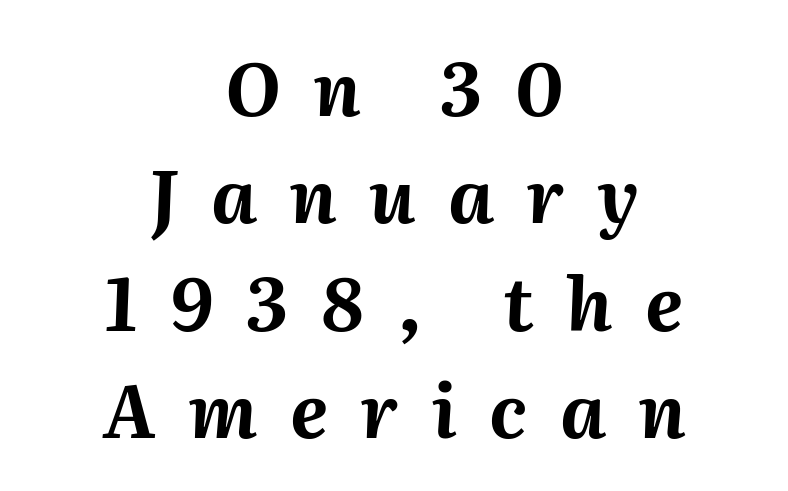
Vertical spacing — default. An italicized treatment has been applied to the whole sample. Clear beneath every line of the passage. These lines are rendered in a variable-pitch font. The rendering inserts visible extra space after every character.
